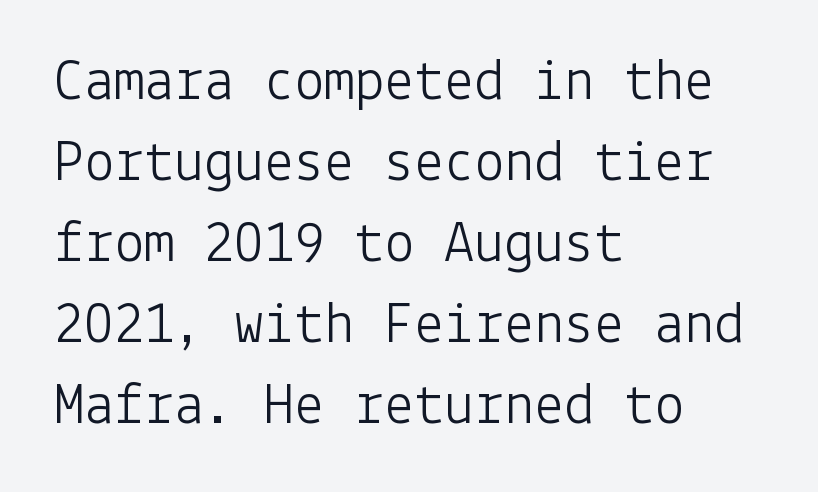
Observe the absence of serifs on each vertical stroke in this sample. The leading is moderate, giving the passage an even texture. Look at the tracking — it's just the regular setting, nothing added. Which margin do the lines hug? The left one — the right edge is uneven.
